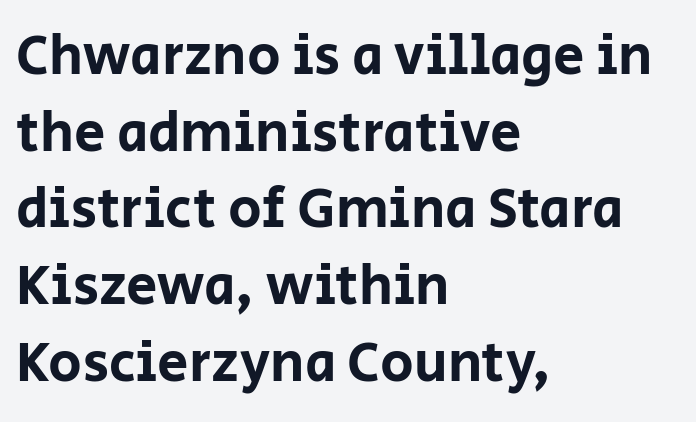
The image shows 56 px sans-serif type, upright; set left-aligned, normal line spacing (1.37x), normal letter spacing, not underlined; low stroke contrast and a large x-height.
